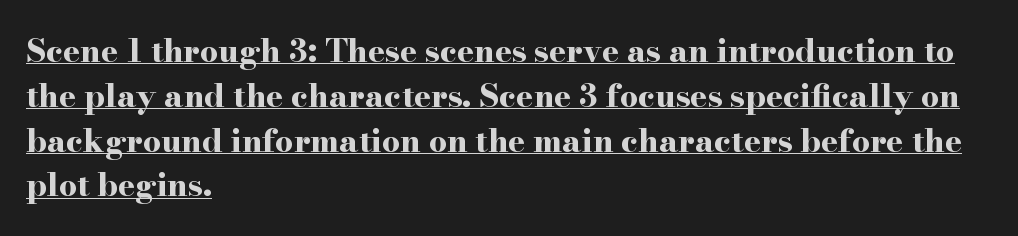
Q: Is the text bold? A: Yes.
Q: Is the text italic (slanted)? A: No, it is upright.
Q: Is the typeface a serif or a sans-serif typeface? A: Serif.
Q: Is the text underlined? A: Yes.
Q: How is the paragraph aligned? A: Left-aligned.
Q: Is the spacing between letters normal or unusually wide? A: Normal.
Q: Is the spacing between lines tight, normal or loose? A: Normal.
Q: Width (condensed, normal, or wide)? A: Wide.
Q: Stroke contrast? A: High.
Q: x-height? A: Small.
Q: Monospaced? A: No.
